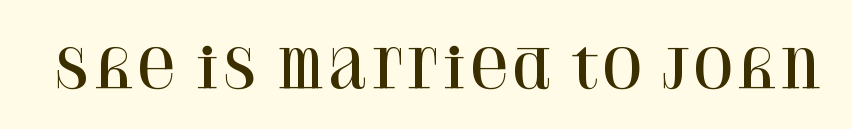
{"serif": "yes", "italic": "no", "width": "normal", "stroke_contrast": "high", "x_height": "large", "monospaced": "no", "underline": "no", "letter_spacing": "normal", "letter_spacing_em": 0.0, "glyph_px": 53}
